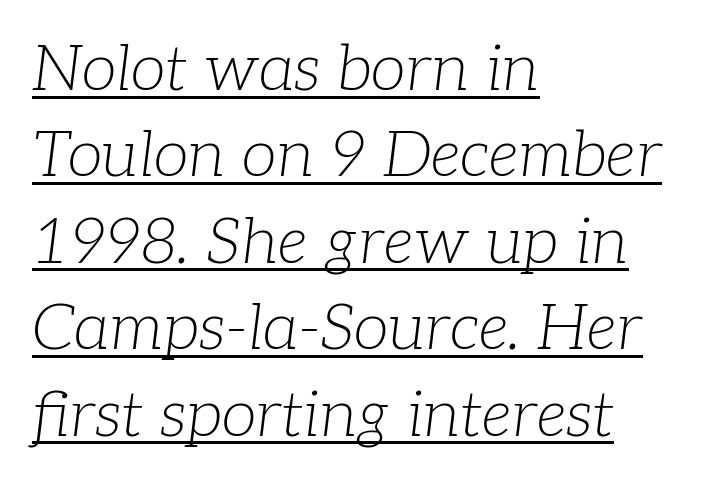
{"serif": "yes", "italic": "yes", "lean": "right", "slant_degrees": 7, "bold": "no", "weight": "light", "width": "normal", "stroke_contrast": "low", "x_height": "medium", "monospaced": "no", "underline": "yes", "align": "left", "line_spacing": "normal", "line_spacing_ratio": 1.35, "letter_spacing": "normal", "letter_spacing_em": 0.0, "glyph_px": 64}
